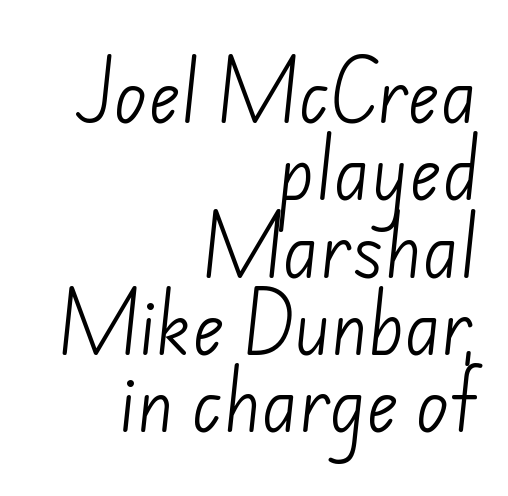
The image shows 69 px light sans-serif type; set right-aligned, tight line spacing (1.12x), normal letter spacing, not underlined; low stroke contrast and a small x-height.
